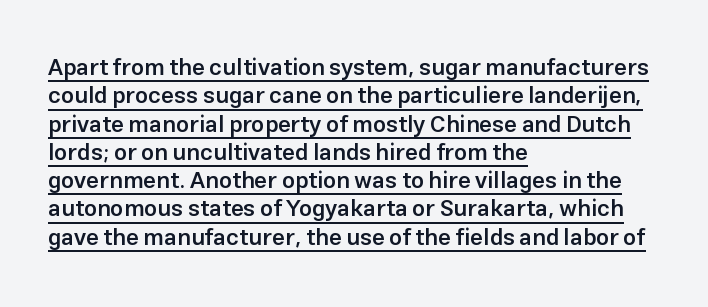
The image shows 23 px text type, upright; set left-aligned, line spacing 1.23x, normal letter spacing, underlined.
